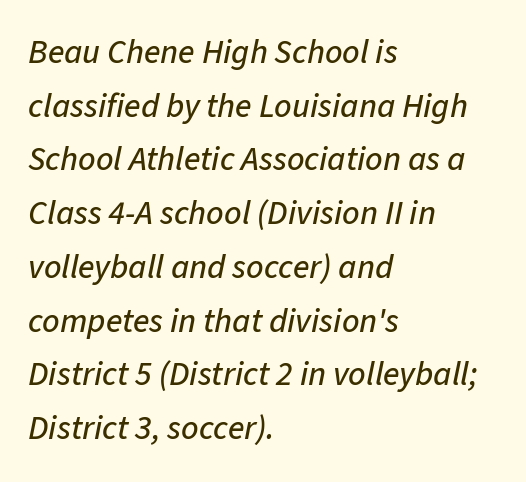
The image shows 34 px text type, italic (leaning right); set left-aligned, normal line spacing (1.58x), normal letter spacing, not underlined; low stroke contrast and a medium x-height.
